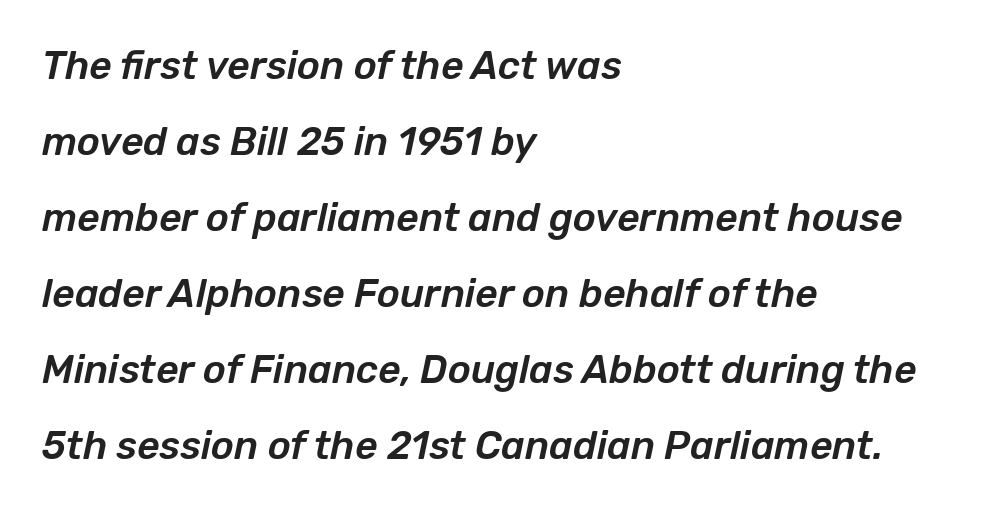
Descenders are the only things crossing below the line. Here the designer chose a conventional face with non-uniform glyph widths. Nothing unusual about the tracking: characters are spaced as the font intends. A student would call this left alignment; a typographer would say flush left, rag right.
